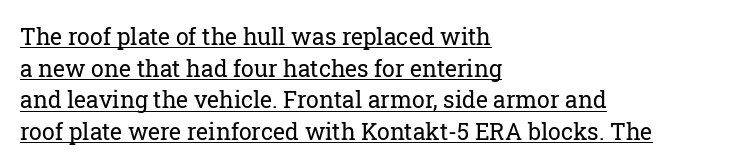
{"italic": "no", "bold": "no", "underline": "yes", "align": "left", "line_spacing": "normal", "line_spacing_ratio": 1.37, "letter_spacing": "normal", "letter_spacing_em": 0.0, "glyph_px": 23}
